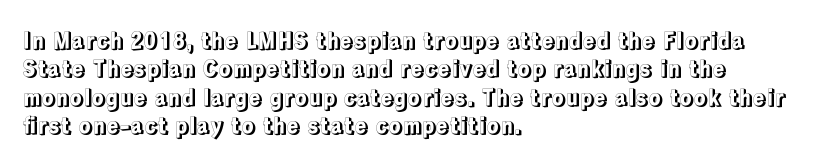
Does extra space separate the letters? No, they use regular spacing. Rows of type keep a routine distance in the vertical direction. Descender tails drop into unmarked territory. No italicization has been applied; the sample stays upright.
